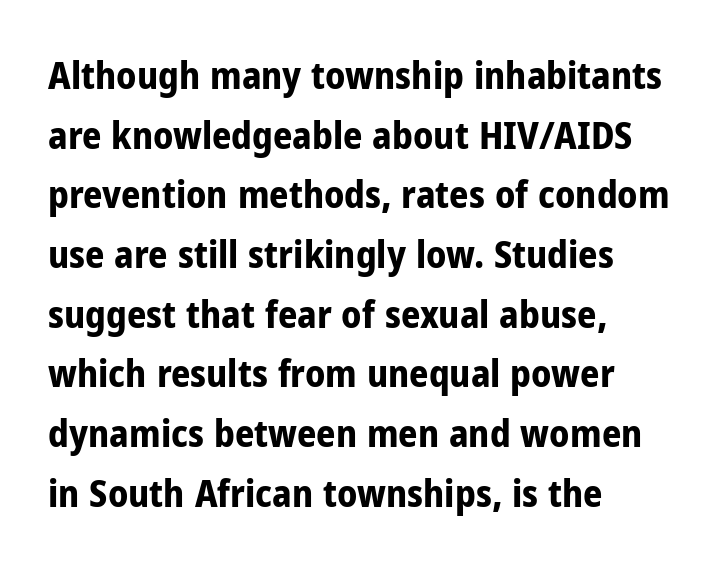
The image shows 38 px bold, condensed sans-serif type, upright; set left-aligned, normal line spacing (1.57x), normal letter spacing, not underlined; low stroke contrast and a medium x-height.
